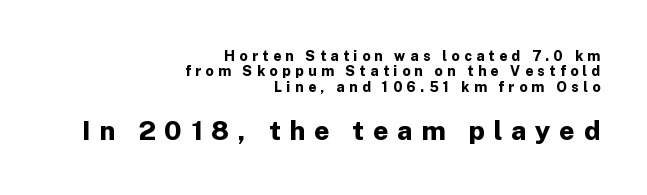
{"italic": "no", "bold": "yes", "underline": "no", "align": "right", "line_spacing": "tight", "line_spacing_ratio": 1.09, "letter_spacing": "wide", "letter_spacing_em": 0.32, "larger_block": "second", "size_ratio": 1.93, "glyph_px": 27}
